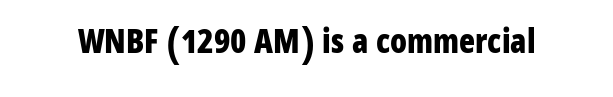
Q: Is the text bold? A: Yes.
Q: Is the text italic (slanted)? A: No, it is upright.
Q: Is the typeface a serif or a sans-serif typeface? A: Sans-serif.
Q: Is the text underlined? A: No.
Q: Is the spacing between letters normal or unusually wide? A: Normal.
Q: Width (condensed, normal, or wide)? A: Condensed.
Q: Stroke contrast? A: Low.
Q: x-height? A: Medium.
Q: Monospaced? A: No.
